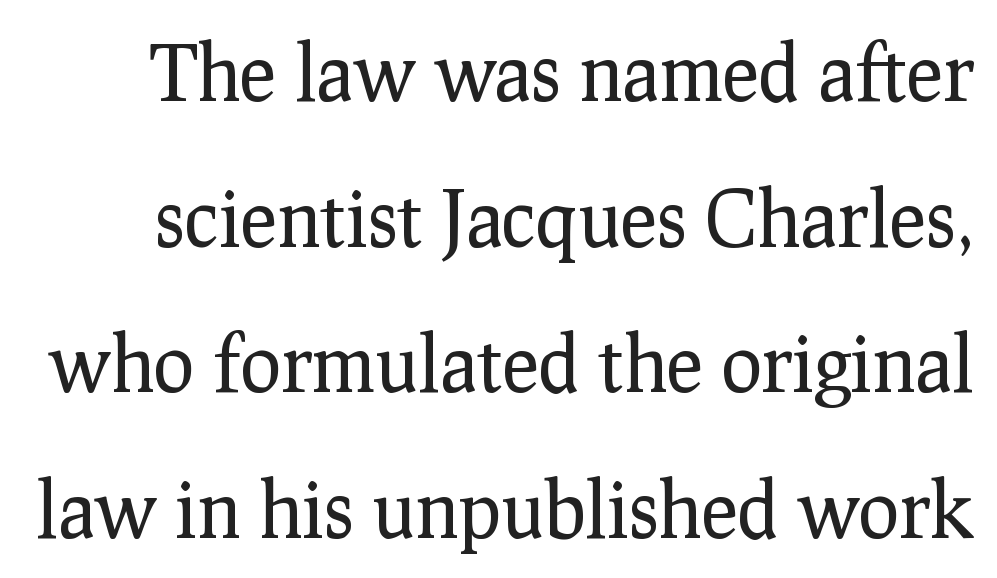
Every stem runs plumb, perpendicular to the baseline. A typesetter would call this proportional, since set widths differ per character. The gaps between neighbouring characters are ordinary and unremarkable. A typesetter would label this face a serif. Beneath every word, the page is bare. Heft: none added — not bold.
